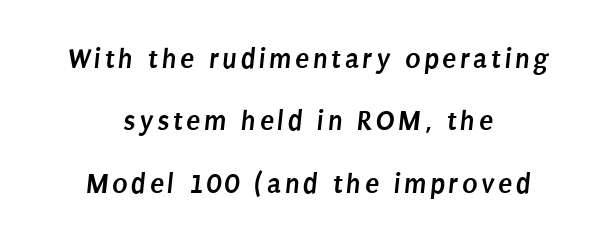
Q: Is the text bold? A: Yes.
Q: Is the typeface a serif or a sans-serif typeface? A: Sans-serif.
Q: Is the text underlined? A: No.
Q: How is the paragraph aligned? A: Centered.
Q: Is the spacing between lines tight, normal or loose? A: Loose.
Q: Width (condensed, normal, or wide)? A: Condensed.
Q: Stroke contrast? A: Low.
Q: x-height? A: Large.
Q: Monospaced? A: No.
